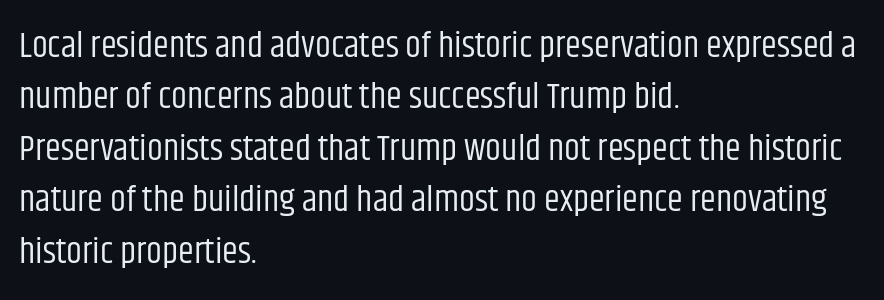
A light-to-regular cut is what we see here. How would I describe the line gaps? Plain and ordinary. The face used here is a sans, in the tradition of grotesques and geometrics. Is the letter spacing exaggerated? No — it looks like the ordinary default.
